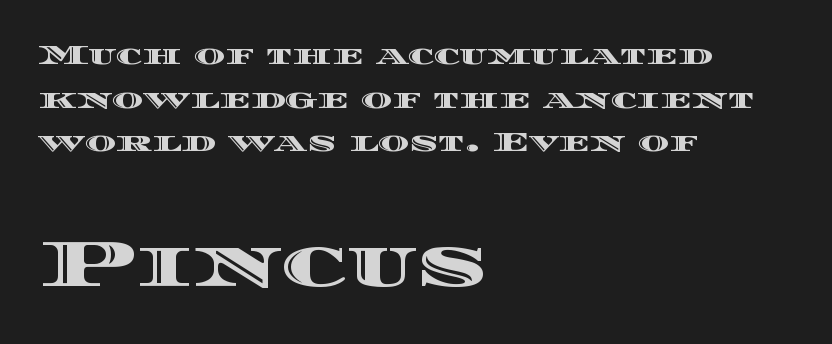
The image shows 67 px wide type, upright; set left-aligned, normal line spacing (1.62x), normal letter spacing, not underlined; the second (bottom) block is 2.48x larger; a large x-height.
